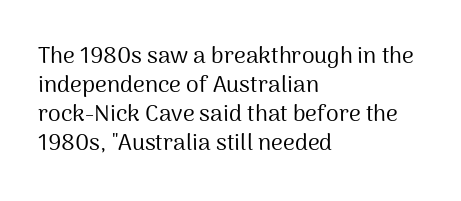
Q: Is the text bold? A: No.
Q: Is the text italic (slanted)? A: No, it is upright.
Q: Is the text underlined? A: No.
Q: How is the paragraph aligned? A: Left-aligned.
Q: Is the spacing between letters normal or unusually wide? A: Normal.
Q: Is the spacing between lines tight, normal or loose? A: Normal.
